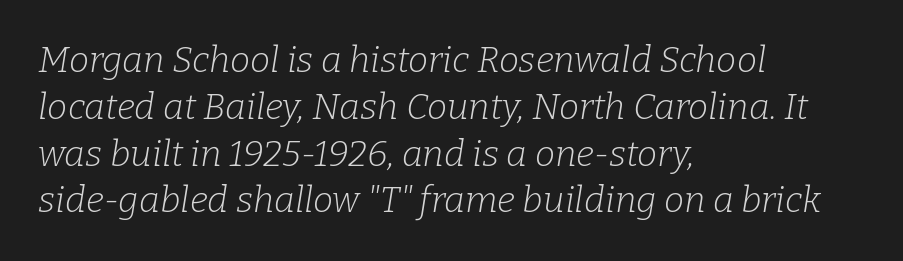
The image shows 36 px light serif type, italic (leaning right); set left-aligned, normal line spacing (1.3x), normal letter spacing, not underlined; low stroke contrast and a medium x-height.
